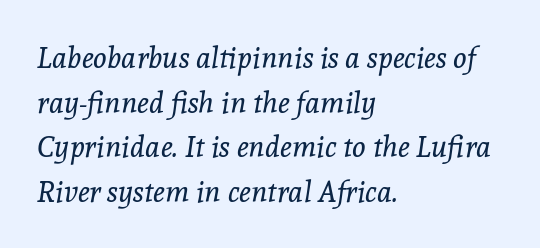
The face used here is proportionally spaced, like ordinary book or web type. Horizontally, the lines are justified to the leading edge only. The typesetting does not lean heavy: it is not bold. Look at the bottom of the vertical strokes: they flare into serifs here.
